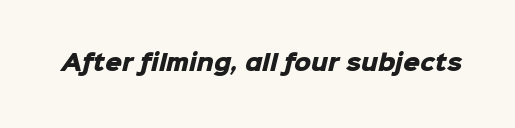
On the weight axis this lands at bold, roughly 700. Spacing between characters is what you'd get straight out of the box. Check under the words: just untouched page.
